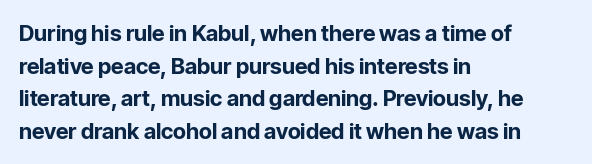
{"italic": "no", "bold": "yes", "underline": "no", "align": "left", "line_spacing": "normal", "line_spacing_ratio": 1.48, "letter_spacing": "normal", "letter_spacing_em": 0.0, "glyph_px": 22}
